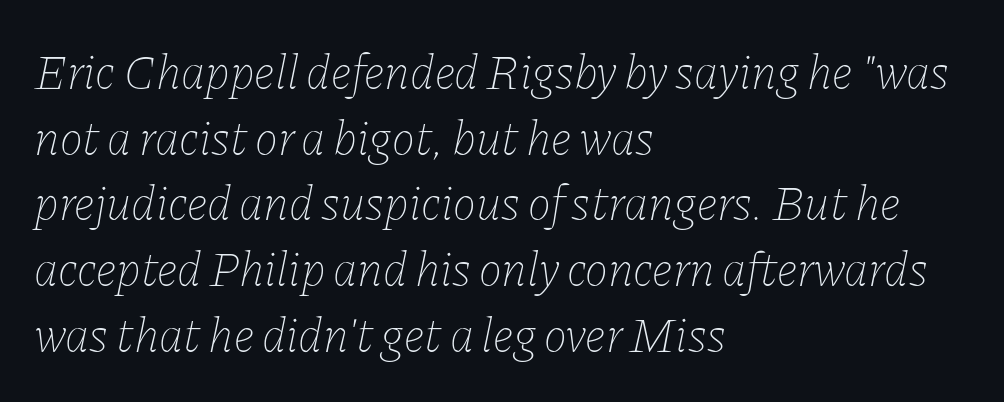
{"italic": "yes", "lean": "right", "slant_degrees": 11, "bold": "no", "weight": "thin", "width": "normal", "stroke_contrast": "low", "x_height": "medium", "monospaced": "no", "underline": "no", "align": "left", "line_spacing": "normal", "line_spacing_ratio": 1.34, "letter_spacing": "normal", "letter_spacing_em": 0.0, "glyph_px": 49}
